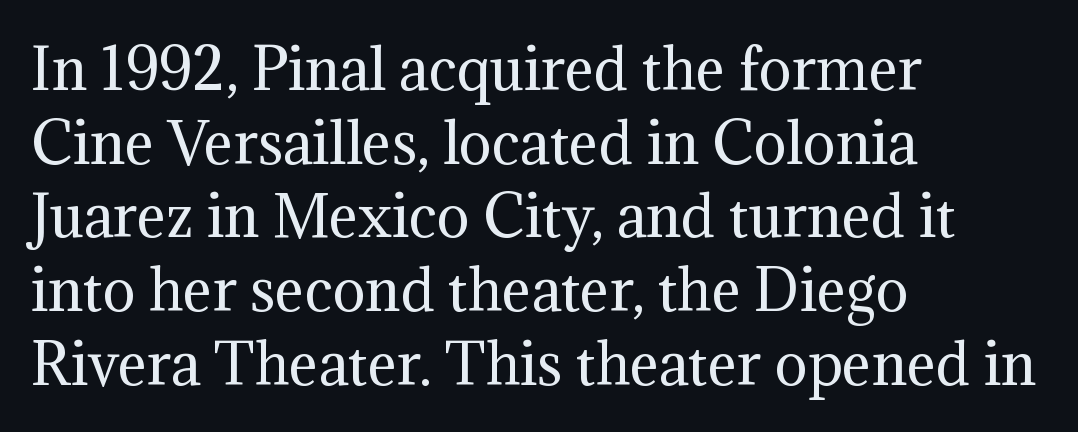
Q: Is the text bold? A: No.
Q: Is the text italic (slanted)? A: No, it is upright.
Q: Is the typeface a serif or a sans-serif typeface? A: Serif.
Q: Is the text underlined? A: No.
Q: How is the paragraph aligned? A: Left-aligned.
Q: Is the spacing between letters normal or unusually wide? A: Normal.
Q: Is the spacing between lines tight, normal or loose? A: Normal.
Q: Width (condensed, normal, or wide)? A: Normal.
Q: Stroke contrast? A: Medium.
Q: x-height? A: Medium.
Q: Monospaced? A: No.
